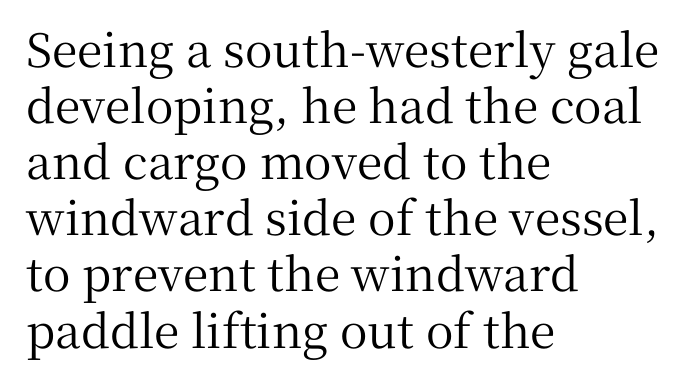
Q: Is the text italic (slanted)? A: No, it is upright.
Q: Is the typeface a serif or a sans-serif typeface? A: Serif.
Q: Is the text underlined? A: No.
Q: How is the paragraph aligned? A: Left-aligned.
Q: Is the spacing between letters normal or unusually wide? A: Normal.
Q: Width (condensed, normal, or wide)? A: Normal.
Q: Stroke contrast? A: Medium.
Q: x-height? A: Medium.
Q: Monospaced? A: No.
